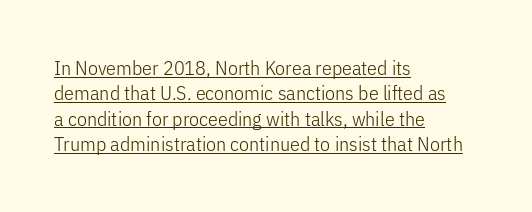
The image shows 20 px text type, upright; set left-aligned, normal line spacing (1.27x), normal letter spacing, underlined.
